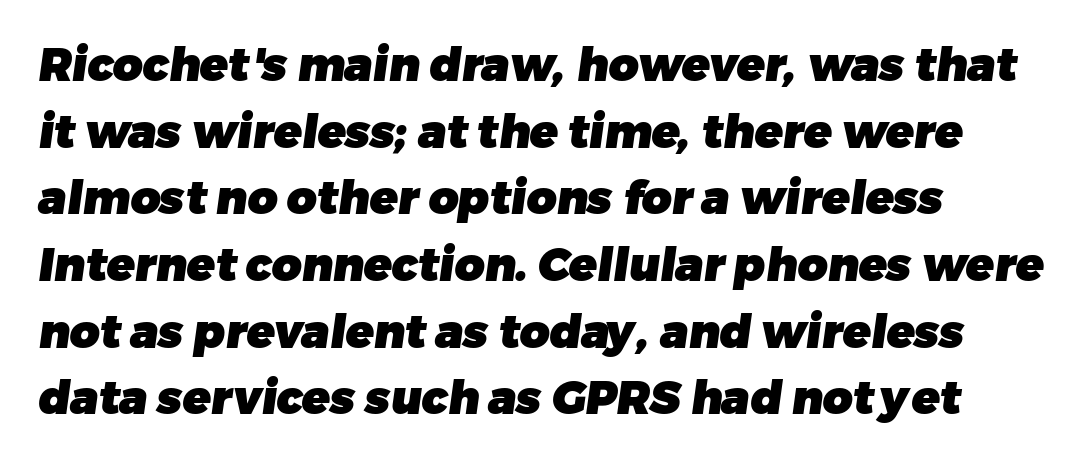
{"serif": "no", "bold": "yes", "weight": "heavy", "width": "normal", "stroke_contrast": "low", "x_height": "medium", "monospaced": "no", "underline": "no", "align": "left", "line_spacing": "normal", "line_spacing_ratio": 1.45, "letter_spacing": "normal", "letter_spacing_em": 0.0, "glyph_px": 46}
